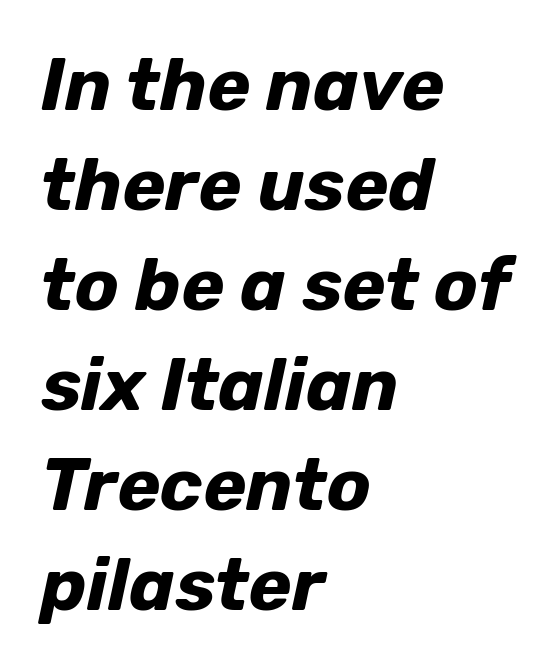
Baseline-to-baseline distance is the conventional proportion of letter height. Do the characters align in a grid? No, the font is proportional. The lines in this sample share a left origin and differ only in where they stop. Honestly, the letter spacing is just normal — you wouldn't notice it. If you drew a line through each stem, it would be angled. The passage shown is not underscored anywhere.
